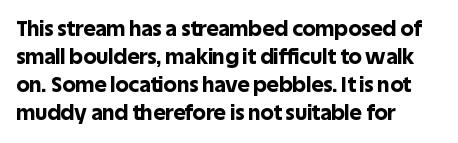
{"italic": "no", "bold": "yes", "underline": "no", "align": "left", "line_spacing": "normal", "line_spacing_ratio": 1.34, "letter_spacing": "normal", "letter_spacing_em": 0.0, "glyph_px": 21}
